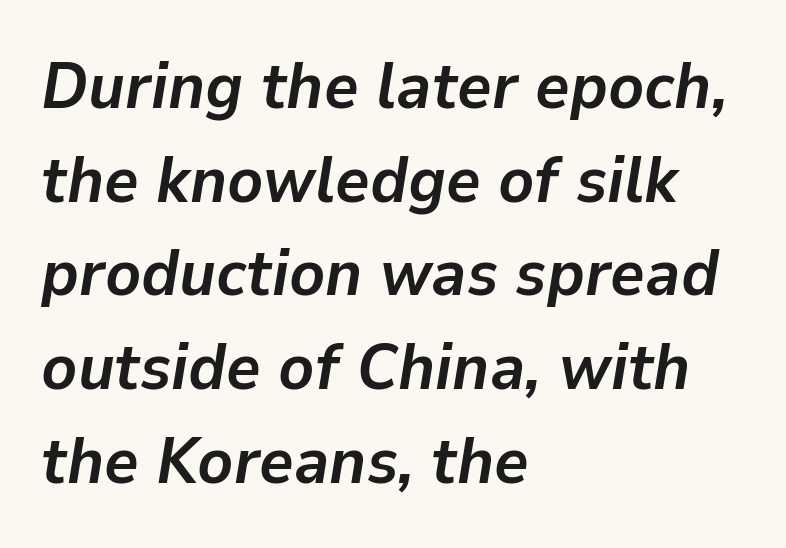
{"italic": "yes", "lean": "right", "slant_degrees": 9, "bold": "yes", "weight": "semibold", "width": "normal", "stroke_contrast": "low", "x_height": "medium", "monospaced": "no", "underline": "no", "align": "left", "line_spacing": "normal", "line_spacing_ratio": 1.42, "letter_spacing": "normal", "letter_spacing_em": 0.0, "glyph_px": 66}
